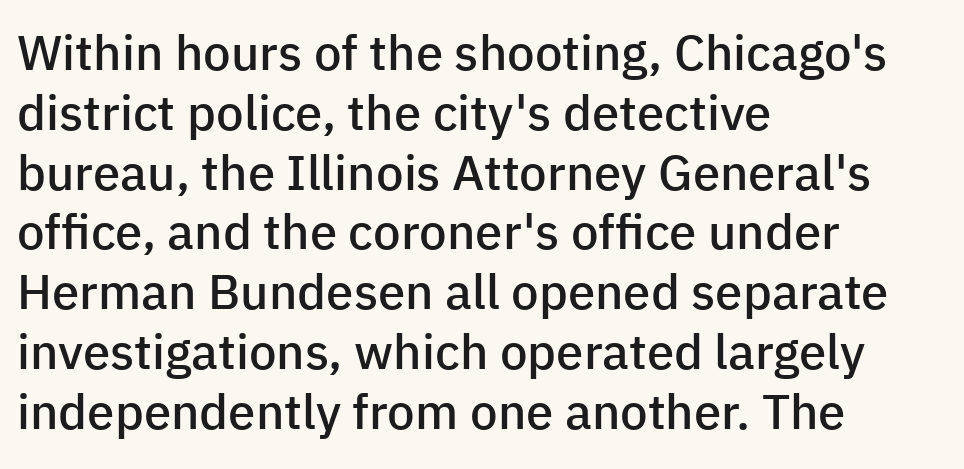
The image shows 49 px semibold sans-serif type, upright; set left-aligned, line spacing 1.22x, normal letter spacing, not underlined; low stroke contrast and a medium x-height.
